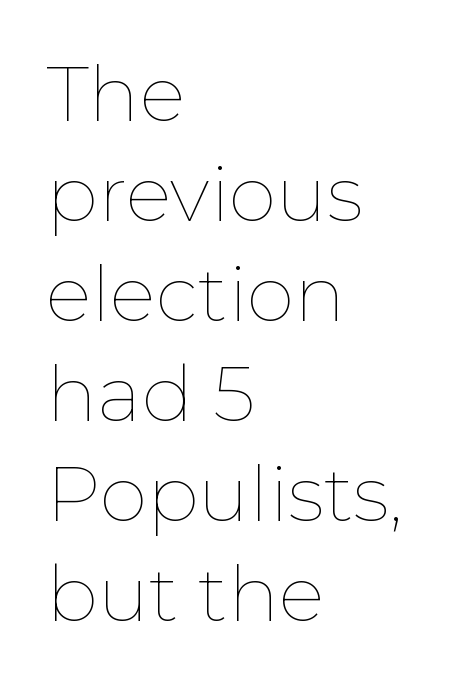
The image shows 77 px thin type, upright; set left-aligned, normal line spacing (1.3x), normal letter spacing, not underlined; low stroke contrast and a medium x-height.
